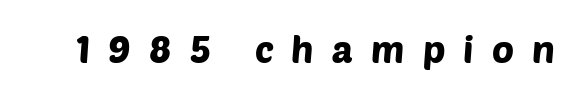
The line texture is sparse and dotted thanks to wide tracking. The font family rendered here belongs to the sans-serif group. Anything drawn beneath the words? Only blank space. The passage shown is typed in a proportional face where columns would drift.
